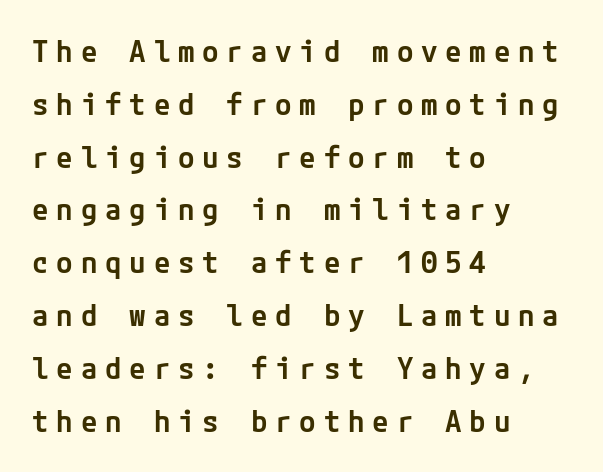
Q: Is the text bold? A: Semi-bold.
Q: Is the text italic (slanted)? A: No, it is upright.
Q: Is the typeface a serif or a sans-serif typeface? A: Sans-serif.
Q: Is the text underlined? A: No.
Q: How is the paragraph aligned? A: Left-aligned.
Q: Is the spacing between letters normal or unusually wide? A: Unusually wide.
Q: Width (condensed, normal, or wide)? A: Normal.
Q: Stroke contrast? A: Low.
Q: x-height? A: Medium.
